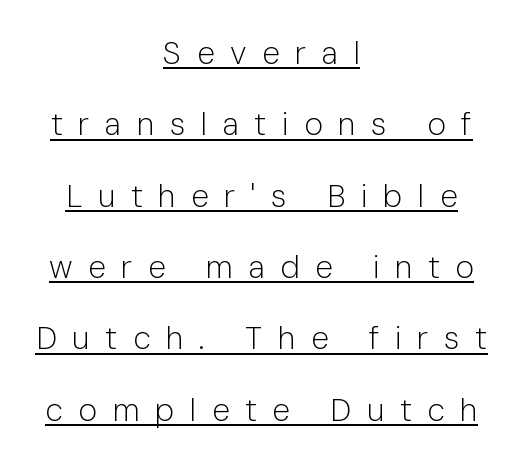
Summary of vertical rhythm: relaxed, with wide interline spacing. This sample uses a sans-serif face. Each letter keeps its own natural width here, so spacing adapts to shape. Underlining? Definitely there.
